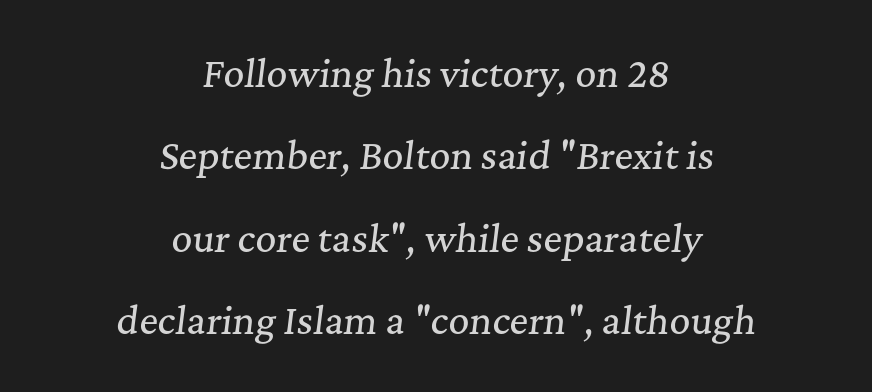
{"serif": "yes", "italic": "yes", "lean": "right", "slant_degrees": 7, "width": "normal", "stroke_contrast": "medium", "x_height": "medium", "monospaced": "no", "underline": "no", "align": "center", "line_spacing": "loose", "line_spacing_ratio": 2.29, "letter_spacing": "normal", "letter_spacing_em": 0.0, "glyph_px": 36}
